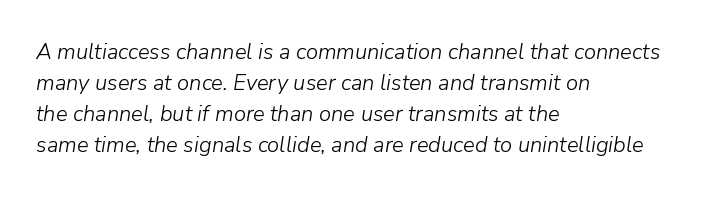
{"italic": "yes", "lean": "right", "slant_degrees": 9, "bold": "no", "underline": "no", "align": "left", "line_spacing": "normal", "line_spacing_ratio": 1.41, "letter_spacing": "normal", "letter_spacing_em": 0.0, "glyph_px": 22}
